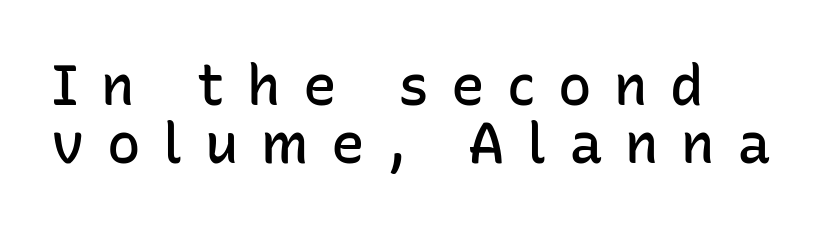
Q: Is the text bold? A: Semi-bold.
Q: Is the text italic (slanted)? A: No, it is upright.
Q: Is the typeface a serif or a sans-serif typeface? A: Sans-serif.
Q: Is the text underlined? A: No.
Q: How is the paragraph aligned? A: Left-aligned.
Q: Is the spacing between letters normal or unusually wide? A: Unusually wide.
Q: Is the spacing between lines tight, normal or loose? A: Tight.
Q: Width (condensed, normal, or wide)? A: Normal.
Q: Stroke contrast? A: Low.
Q: x-height? A: Medium.
Q: Monospaced? A: No.
